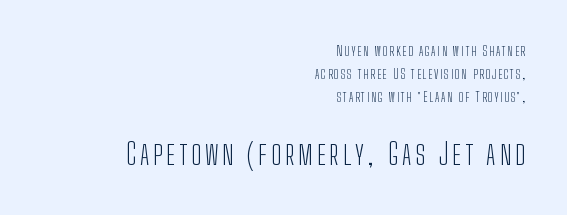
Q: Is the text bold? A: No.
Q: Is the text italic (slanted)? A: No, it is upright.
Q: Is the typeface a serif or a sans-serif typeface? A: Sans-serif.
Q: Is the text underlined? A: No.
Q: How is the paragraph aligned? A: Right-aligned.
Q: Is the spacing between lines tight, normal or loose? A: Normal.
Q: Which block of text is set in a larger size, the first (top) or the second (bottom)? A: The second (bottom) one.
Q: Width (condensed, normal, or wide)? A: Condensed.
Q: Stroke contrast? A: Low.
Q: x-height? A: Medium.
Q: Monospaced? A: No.
